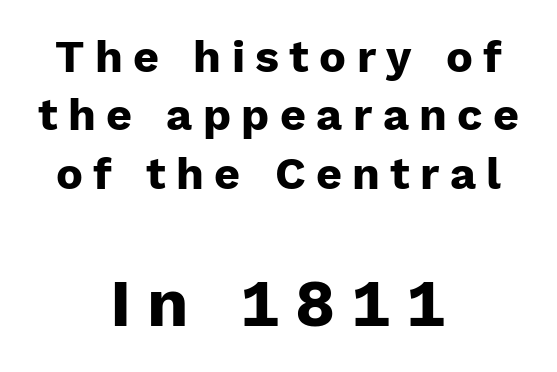
Does the weight exceed regular? Yes, all the way to bold. The passage shown is not underscored anywhere. The more generous point size was reserved for the lower chunk. The rendering shows plain stroke endings on the letterforms — a sans-serif design. Spacing verdict: proportional, widths tailored to each character.
